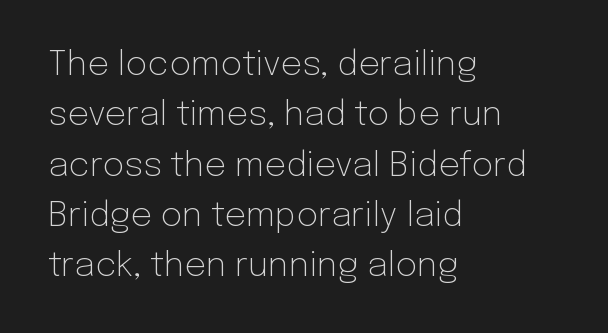
{"serif": "no", "italic": "no", "bold": "no", "weight": "light", "width": "normal", "stroke_contrast": "low", "x_height": "medium", "monospaced": "no", "underline": "no", "align": "left", "line_spacing": "normal", "line_spacing_ratio": 1.48, "letter_spacing": "normal", "letter_spacing_em": 0.0, "glyph_px": 34}
